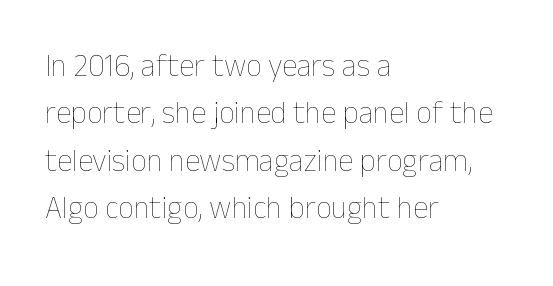
Q: Is the text bold? A: No.
Q: Is the text italic (slanted)? A: No, it is upright.
Q: Is the text underlined? A: No.
Q: How is the paragraph aligned? A: Left-aligned.
Q: Is the spacing between letters normal or unusually wide? A: Normal.
Q: Is the spacing between lines tight, normal or loose? A: Normal.
Q: Width (condensed, normal, or wide)? A: Normal.
Q: Stroke contrast? A: Low.
Q: x-height? A: Medium.
Q: Monospaced? A: No.
